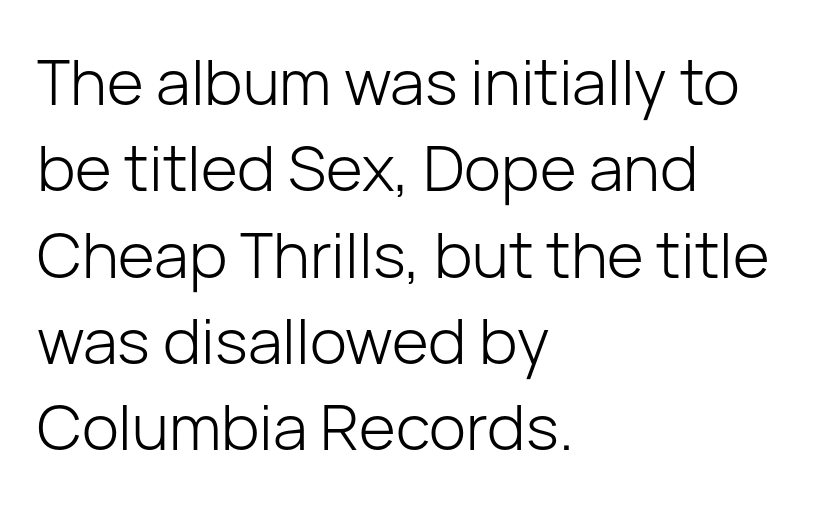
The image shows 63 px light sans-serif type, upright; set left-aligned, normal line spacing (1.37x), normal letter spacing, not underlined; low stroke contrast and a medium x-height.
